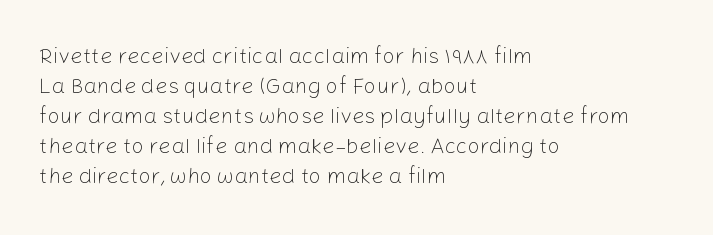
{"italic": "no", "bold": "no", "underline": "no", "align": "left", "line_spacing": "normal", "line_spacing_ratio": 1.36, "letter_spacing": "normal", "letter_spacing_em": 0.0, "glyph_px": 22}
